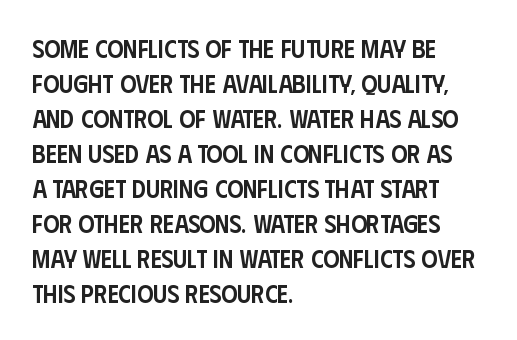
{"italic": "no", "bold": "semi", "underline": "no", "align": "left", "line_spacing": "normal", "line_spacing_ratio": 1.4, "letter_spacing": "normal", "letter_spacing_em": 0.0, "glyph_px": 25}
